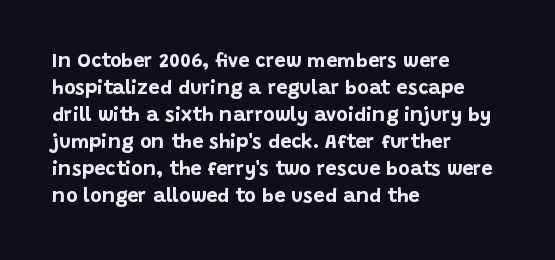
{"italic": "no", "bold": "yes", "underline": "no", "align": "left", "line_spacing": "normal", "line_spacing_ratio": 1.35, "letter_spacing": "normal", "letter_spacing_em": 0.0, "glyph_px": 20}
